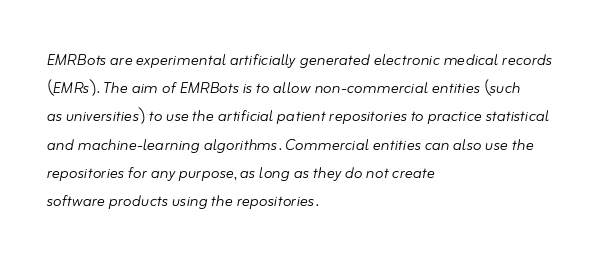
Q: Is the text bold? A: No.
Q: Is the text italic (slanted)? A: Yes, it leans right by about 10 degrees.
Q: Is the text underlined? A: No.
Q: How is the paragraph aligned? A: Left-aligned.
Q: Is the spacing between letters normal or unusually wide? A: Normal.
Q: Is the spacing between lines tight, normal or loose? A: Normal.
